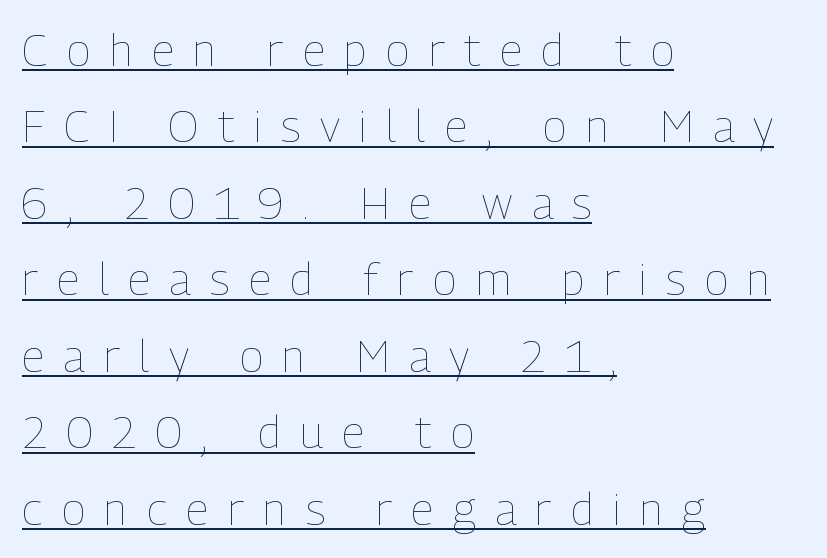
Q: Is the text bold? A: No.
Q: Is the text italic (slanted)? A: No, it is upright.
Q: Is the text underlined? A: Yes.
Q: How is the paragraph aligned? A: Left-aligned.
Q: Is the spacing between letters normal or unusually wide? A: Unusually wide.
Q: Is the spacing between lines tight, normal or loose? A: Normal.
Q: Width (condensed, normal, or wide)? A: Condensed.
Q: Stroke contrast? A: Low.
Q: x-height? A: Medium.
Q: Monospaced? A: No.
